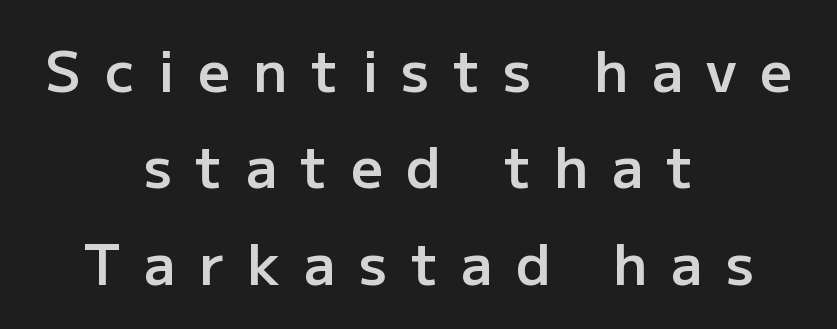
{"serif": "no", "italic": "no", "bold": "semi", "weight": "semibold", "width": "normal", "stroke_contrast": "low", "x_height": "medium", "monospaced": "no", "underline": "no", "align": "center", "line_spacing_ratio": 1.72, "letter_spacing": "wide", "letter_spacing_em": 0.42, "glyph_px": 56}
